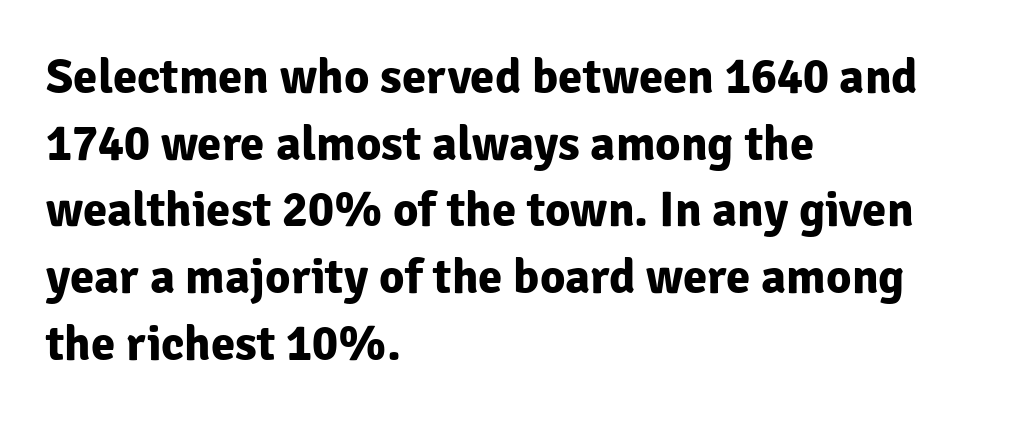
Each letter's strokes conclude bluntly, with no projecting serifs. Vertical spacing — default. Teacher's note: observe the even left margin — that is flush-left alignment. These words are printed bold, with thick strokes throughout.
